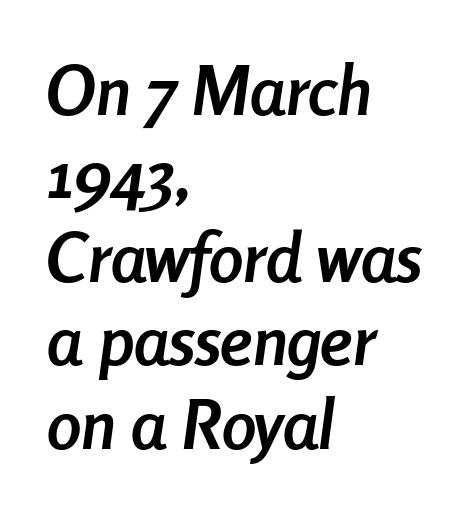
Does extra space separate the letters? No, they use regular spacing. Summary of weight: heavy, a full bold. The specimen omits any rule beneath the text block's lines. Layout note: lines flush left. A typesetter would call this proportional, since set widths differ per character.
